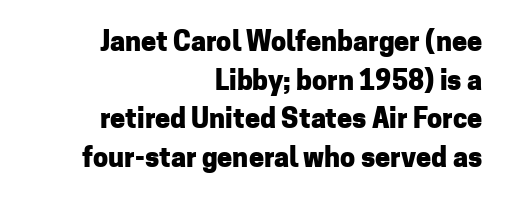
The image shows 27 px bold type, upright; set right-aligned, normal line spacing (1.43x), normal letter spacing, not underlined.
